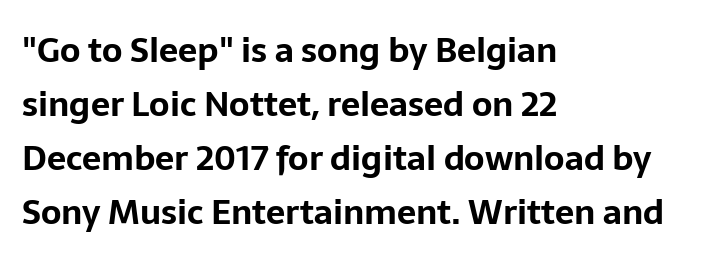
Characters follow at the spacing the type designer built in. Left-aligned paragraph, ragged on the right. Note the varied advance widths — an 'i' is clearly narrower than an 'm'. Its strokes are broad and dark, the hallmark of bold type. Is this a sans? Yes — the strokes have no serifs. What's the leading like? Ordinary, nothing unusual.
